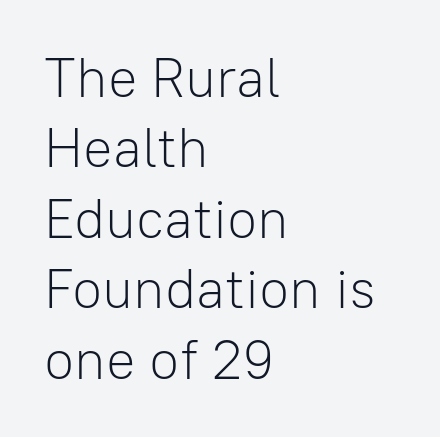
The image shows 55 px light sans-serif type, upright; set left-aligned, normal line spacing (1.28x), normal letter spacing, not underlined; low stroke contrast and a medium x-height.
